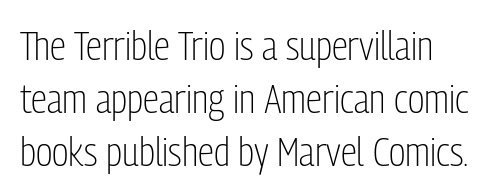
The image shows 41 px light, condensed sans-serif type, upright; set normal line spacing (1.29x), normal letter spacing, not underlined; low stroke contrast and a medium x-height.
